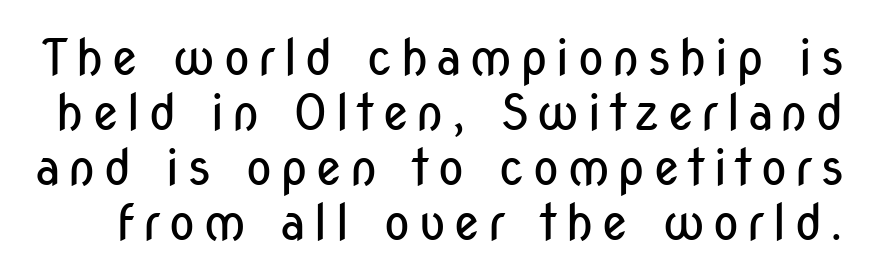
Very little white space separates one row of letters from the next. Weight class: somewhere from thin through regular. The type sits square on the baseline with zero lean. Is this a fixed-width face? No — the glyphs have proportional, varying widths. Grotesque or geometric, the face here clearly has no serifs.
